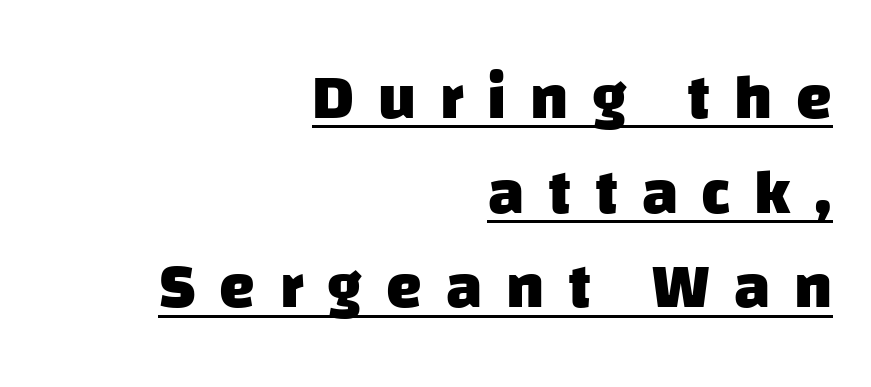
Q: Is the text bold? A: Yes.
Q: Is the typeface a serif or a sans-serif typeface? A: Sans-serif.
Q: Is the text underlined? A: Yes.
Q: How is the paragraph aligned? A: Right-aligned.
Q: Is the spacing between letters normal or unusually wide? A: Unusually wide.
Q: Is the spacing between lines tight, normal or loose? A: Normal.
Q: Width (condensed, normal, or wide)? A: Normal.
Q: Stroke contrast? A: Low.
Q: x-height? A: Large.
Q: Monospaced? A: No.
